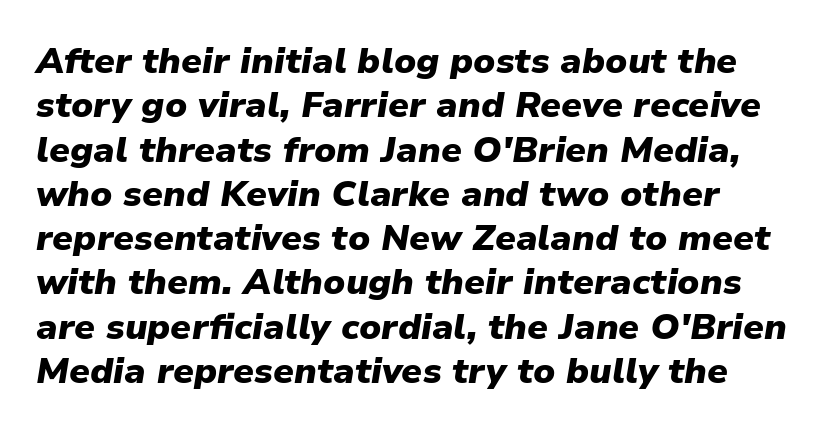
The rendering uses a bold face; every stroke is thick and dark. Caption: multi-line text, flush left, ragged right. Spacing between characters is what you'd get straight out of the box. Descenders hang freely into open space. Is this a fixed-width face? No — the glyphs have proportional, varying widths.
